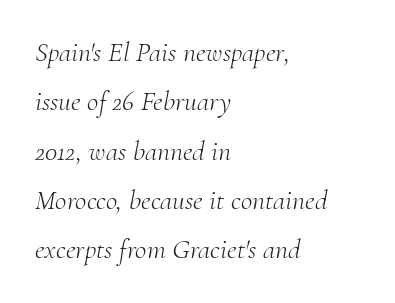
Q: Is the text bold? A: No.
Q: Is the text italic (slanted)? A: Yes, it leans right by about 10 degrees.
Q: Is the typeface a serif or a sans-serif typeface? A: Serif.
Q: Is the text underlined? A: No.
Q: How is the paragraph aligned? A: Left-aligned.
Q: Is the spacing between letters normal or unusually wide? A: Normal.
Q: Width (condensed, normal, or wide)? A: Normal.
Q: Stroke contrast? A: Medium.
Q: x-height? A: Small.
Q: Monospaced? A: No.
